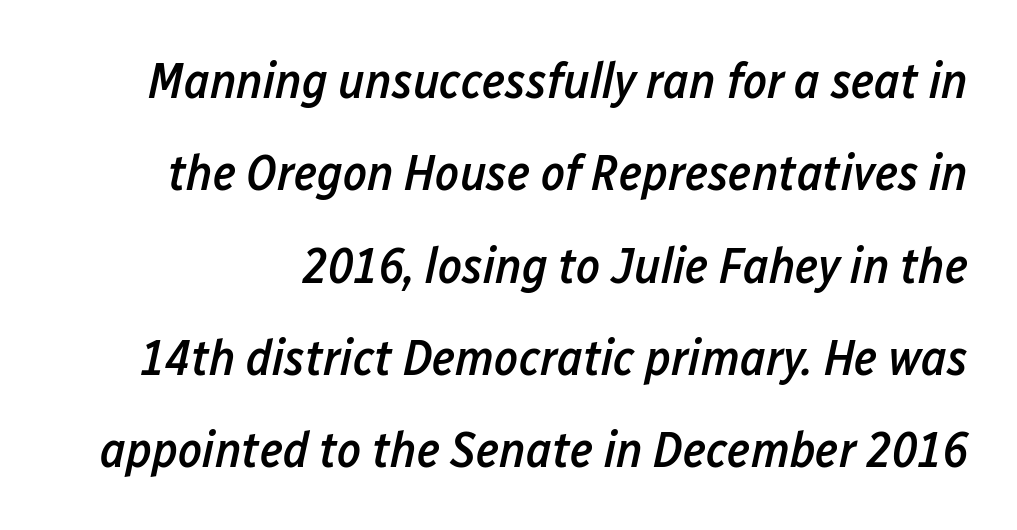
{"italic": "yes", "lean": "right", "slant_degrees": 12, "bold": "semi", "weight": "semibold", "width": "condensed", "stroke_contrast": "low", "x_height": "medium", "monospaced": "no", "underline": "no", "line_spacing_ratio": 1.81, "letter_spacing": "normal", "letter_spacing_em": 0.0, "glyph_px": 51}
